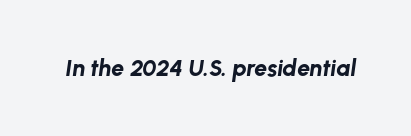
Q: Is the text bold? A: Yes.
Q: Is the text italic (slanted)? A: Yes, it leans right by about 8 degrees.
Q: Is the text underlined? A: No.
Q: Is the spacing between letters normal or unusually wide? A: Normal.
